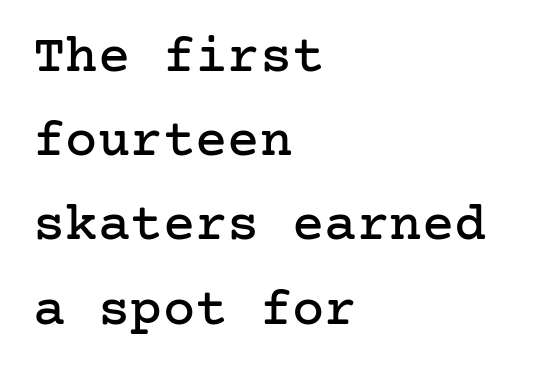
Q: Is the text italic (slanted)? A: No, it is upright.
Q: Is the typeface a serif or a sans-serif typeface? A: Serif.
Q: Is the text underlined? A: No.
Q: How is the paragraph aligned? A: Left-aligned.
Q: Is the spacing between letters normal or unusually wide? A: Normal.
Q: Is the spacing between lines tight, normal or loose? A: Normal.
Q: Width (condensed, normal, or wide)? A: Normal.
Q: Stroke contrast? A: Low.
Q: x-height? A: Medium.
